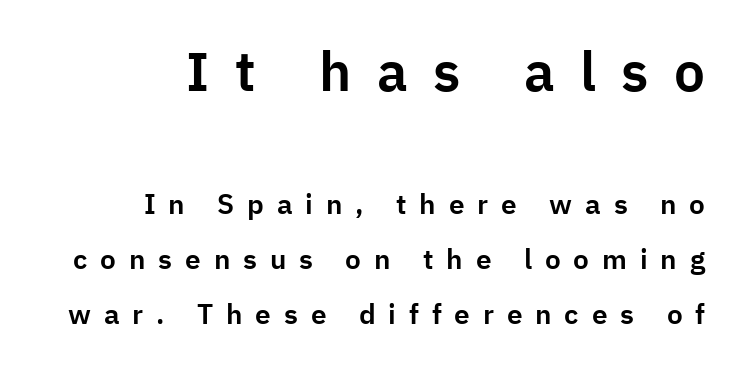
The image shows 55 px sans-serif type, upright; set right-aligned, loose line spacing (1.96x), unusually wide letter spacing (+0.46 em), not underlined; the first (top) block is 1.96x larger; low stroke contrast and a medium x-height.
